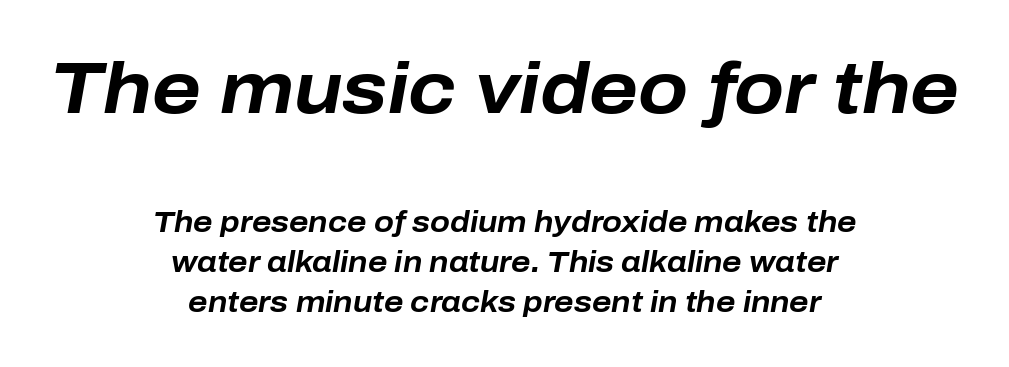
{"italic": "yes", "lean": "right", "slant_degrees": 10, "bold": "yes", "weight": "bold", "width": "normal", "stroke_contrast": "low", "x_height": "medium", "monospaced": "no", "underline": "no", "align": "center", "line_spacing": "normal", "line_spacing_ratio": 1.37, "letter_spacing": "normal", "letter_spacing_em": 0.0, "larger_block": "first", "size_ratio": 2.52, "glyph_px": 73}
